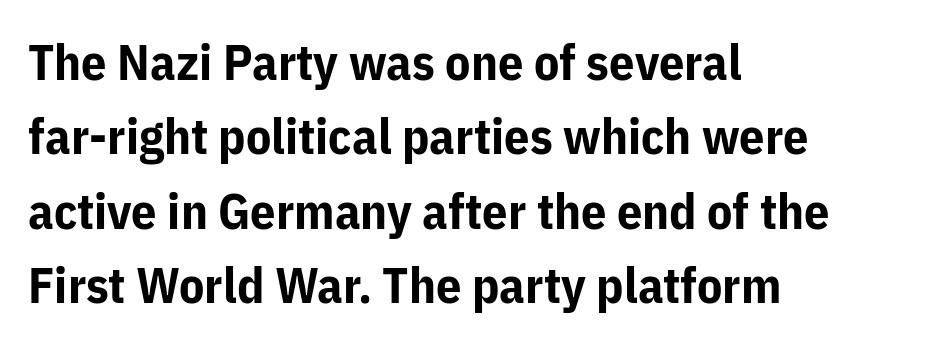
{"serif": "no", "italic": "no", "bold": "yes", "weight": "bold", "width": "normal", "stroke_contrast": "low", "x_height": "medium", "monospaced": "no", "underline": "no", "align": "left", "line_spacing": "normal", "line_spacing_ratio": 1.49, "letter_spacing": "normal", "letter_spacing_em": 0.0, "glyph_px": 50}
